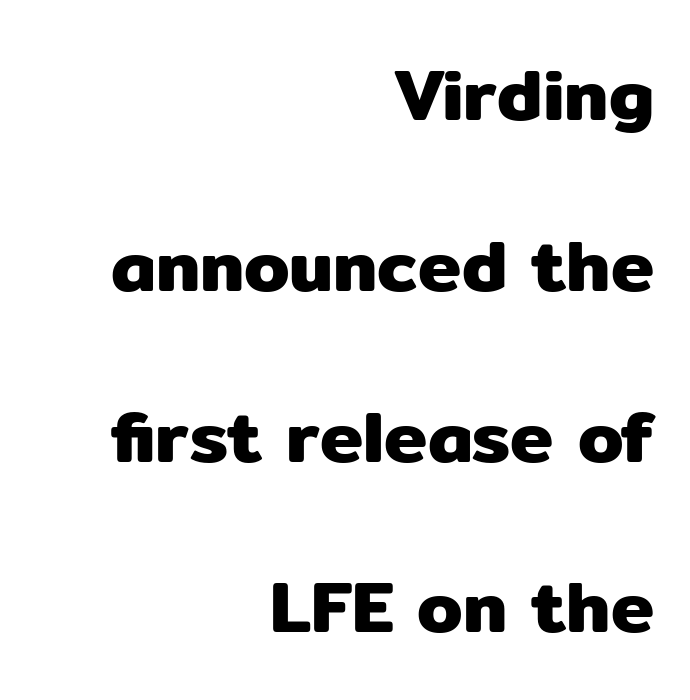
Q: Is the text italic (slanted)? A: No, it is upright.
Q: Is the typeface a serif or a sans-serif typeface? A: Sans-serif.
Q: Is the text underlined? A: No.
Q: How is the paragraph aligned? A: Right-aligned.
Q: Is the spacing between letters normal or unusually wide? A: Normal.
Q: Is the spacing between lines tight, normal or loose? A: Loose.
Q: Width (condensed, normal, or wide)? A: Normal.
Q: Stroke contrast? A: Low.
Q: x-height? A: Medium.
Q: Monospaced? A: No.
